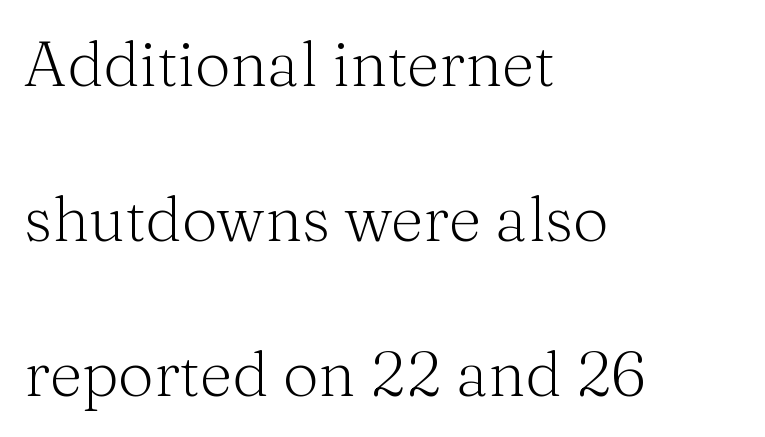
Q: Is the text bold? A: No.
Q: Is the text italic (slanted)? A: No, it is upright.
Q: Is the typeface a serif or a sans-serif typeface? A: Serif.
Q: Is the text underlined? A: No.
Q: How is the paragraph aligned? A: Left-aligned.
Q: Is the spacing between letters normal or unusually wide? A: Normal.
Q: Is the spacing between lines tight, normal or loose? A: Loose.
Q: Width (condensed, normal, or wide)? A: Normal.
Q: Stroke contrast? A: Medium.
Q: x-height? A: Medium.
Q: Monospaced? A: No.
